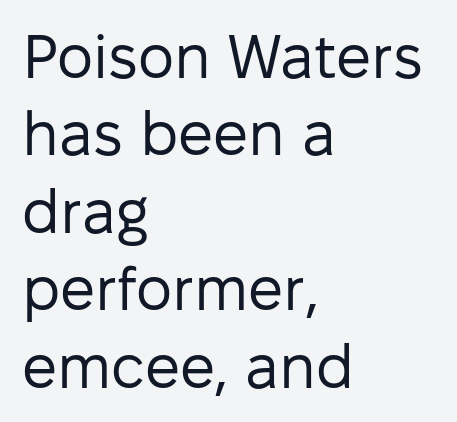
Q: Is the text bold? A: No.
Q: Is the text italic (slanted)? A: No, it is upright.
Q: Is the typeface a serif or a sans-serif typeface? A: Sans-serif.
Q: Is the text underlined? A: No.
Q: How is the paragraph aligned? A: Left-aligned.
Q: Is the spacing between letters normal or unusually wide? A: Normal.
Q: Is the spacing between lines tight, normal or loose? A: Normal.
Q: Width (condensed, normal, or wide)? A: Normal.
Q: Stroke contrast? A: Low.
Q: x-height? A: Medium.
Q: Monospaced? A: No.
